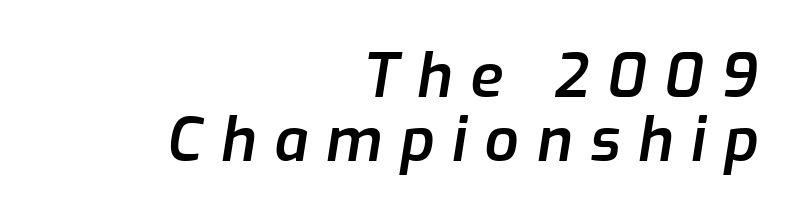
The image shows 60 px semibold type, italic (leaning right); set right-aligned, tight line spacing (1.07x), unusually wide letter spacing (+0.3 em), not underlined; low stroke contrast and a medium x-height.
